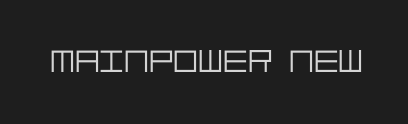
The image shows 33 px light sans-serif type, upright; set normal letter spacing, not underlined; low stroke contrast and a large x-height.
